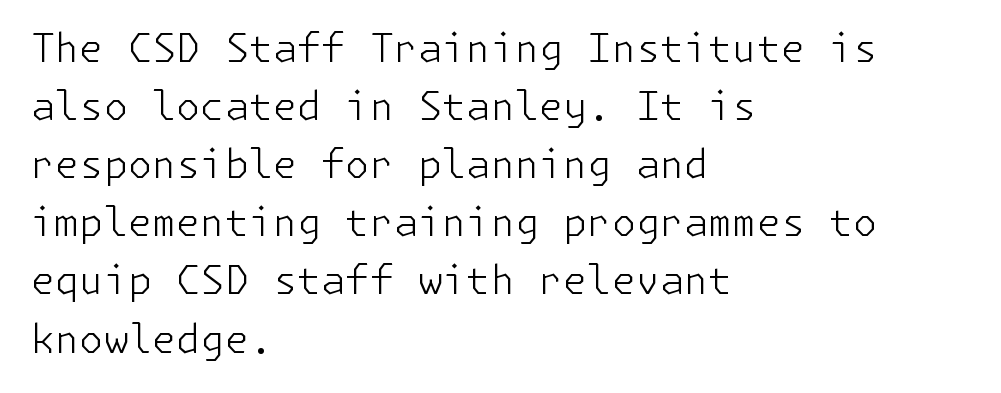
{"serif": "no", "italic": "no", "bold": "no", "weight": "light", "width": "normal", "stroke_contrast": "low", "x_height": "medium", "underline": "no", "align": "left", "line_spacing": "normal", "line_spacing_ratio": 1.49, "letter_spacing": "normal", "letter_spacing_em": 0.0, "glyph_px": 39}
